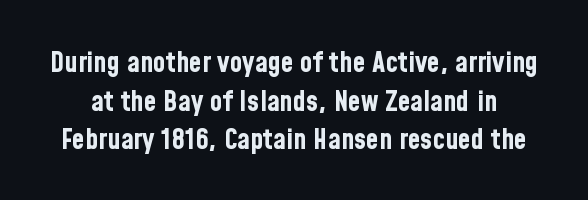
{"serif": "no", "italic": "no", "bold": "yes", "weight": "bold", "width": "condensed", "stroke_contrast": "low", "x_height": "medium", "monospaced": "no", "underline": "no", "line_spacing": "normal", "line_spacing_ratio": 1.33, "letter_spacing": "normal", "letter_spacing_em": 0.0, "glyph_px": 29}
